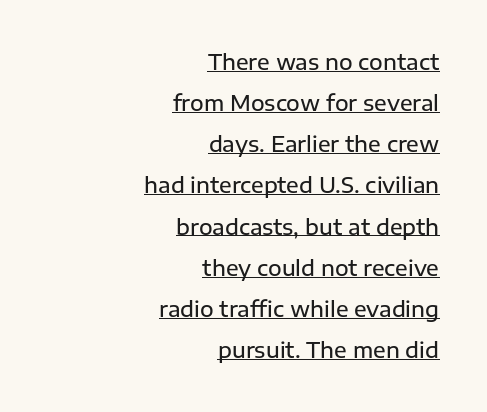
{"italic": "no", "bold": "semi", "underline": "yes", "align": "right", "line_spacing": "loose", "line_spacing_ratio": 1.96, "letter_spacing": "normal", "letter_spacing_em": 0.0, "glyph_px": 21}
